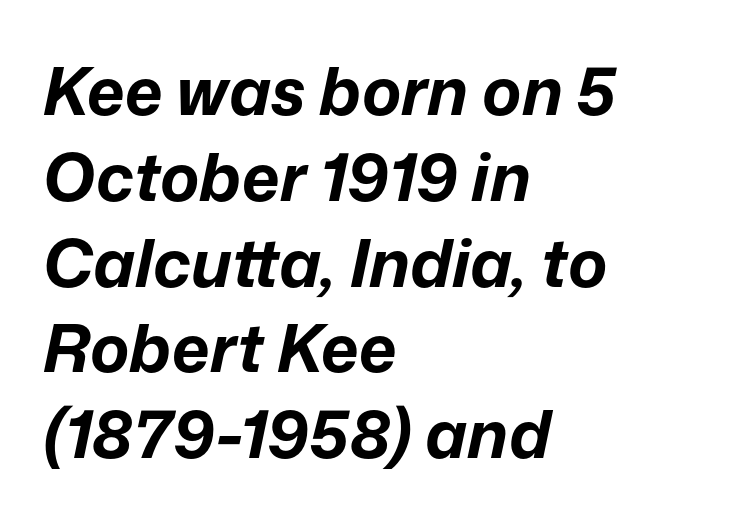
The lines are quadded left. Note the varied advance widths — an 'i' is clearly narrower than an 'm'. Notice how the stems are inclined rather than vertical — that's the hallmark of italics. Stroke thickness is high; the sample reads as a true bold. Characters follow at the spacing the type designer built in.
